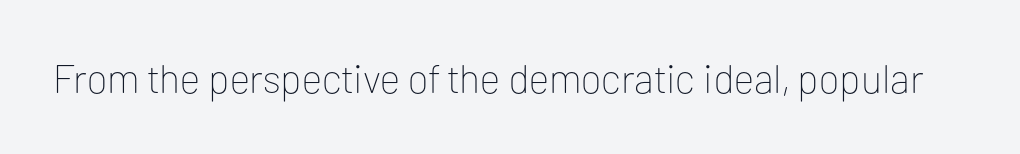
A quiet, ordinary-to-light weight characterises the typeface. The specimen omits any rule beneath the text block's lines. Nothing sits at the stroke ends, so this counts as sans-serif. Unlike italic type, these characters show no tilt at all.
